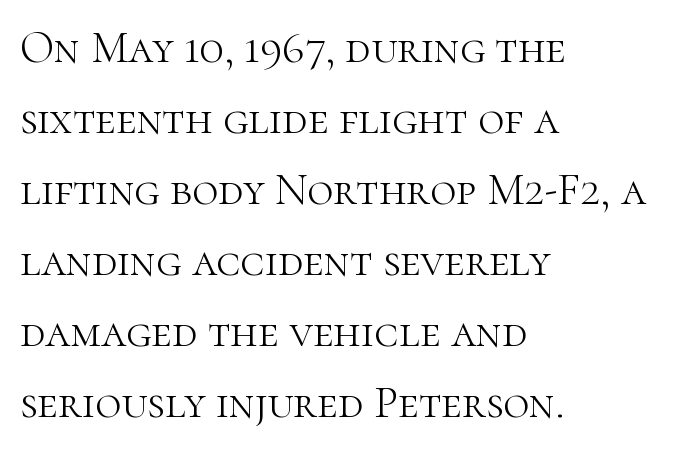
{"serif": "yes", "italic": "no", "bold": "no", "weight": "light", "width": "normal", "stroke_contrast": "high", "x_height": "medium", "monospaced": "no", "underline": "no", "align": "left", "line_spacing": "normal", "line_spacing_ratio": 1.58, "letter_spacing": "normal", "letter_spacing_em": 0.0, "glyph_px": 45}
